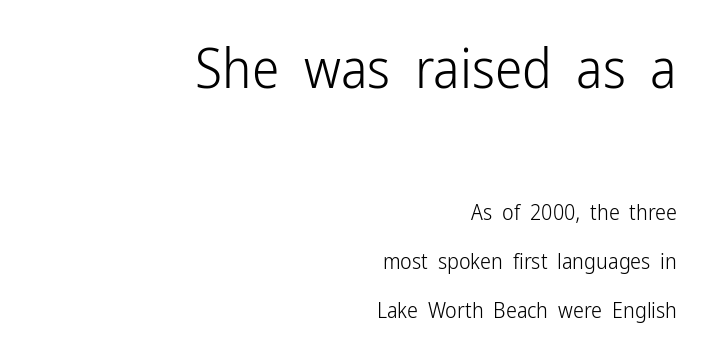
The image shows 55 px light, condensed sans-serif type, upright; set right-aligned, loose line spacing (2.23x), normal letter spacing, not underlined; the first (top) block is 2.5x larger; low stroke contrast and a medium x-height.
